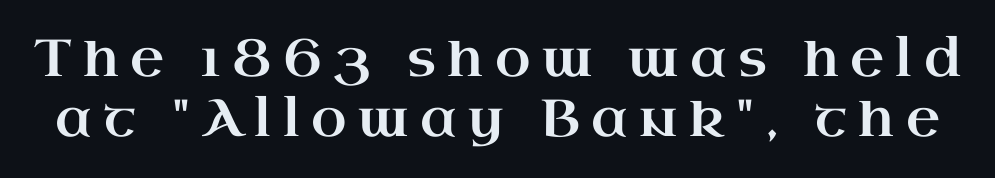
The string is rendered with underlining switched off. Do the characters align in a grid? No, the font is proportional. Font category for this specimen: serif. Does extra space separate the letters? Yes, quite a lot of it. Posture: upright roman. Very little white space separates one row of letters from the next.
